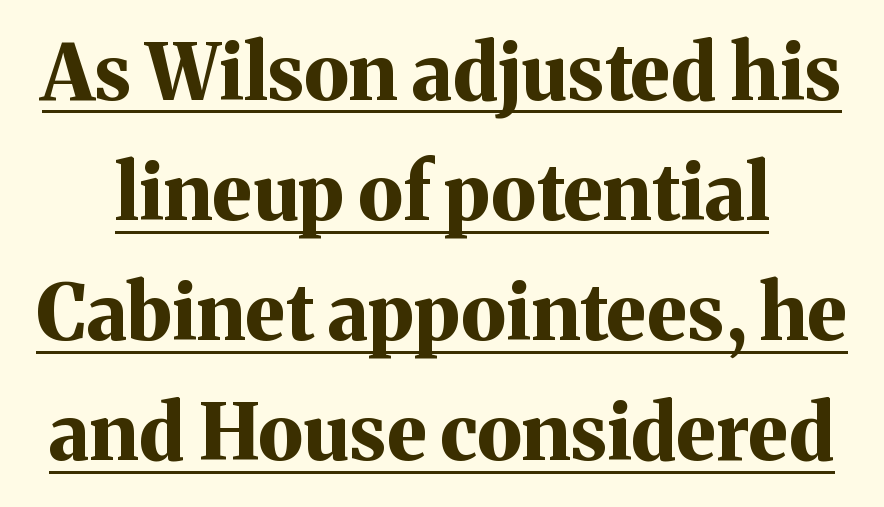
Proportional: the letters do not fall into vertical columns. Regarding serifs, this sample has them. Here the glyphs are tracked normally, forming tight word shapes. Regular leading. Does the lettering tilt? It doesn't — this is upright. Every word sits above its own underline.
